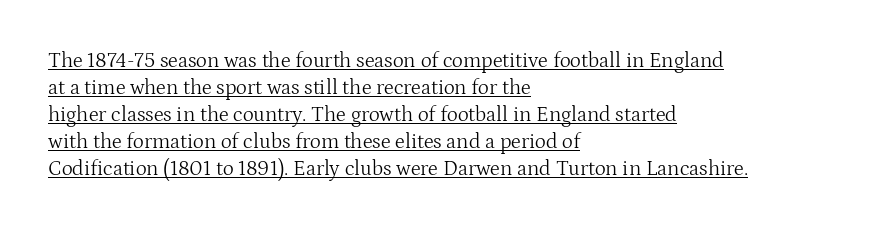
{"italic": "no", "bold": "no", "underline": "yes", "align": "left", "line_spacing": "normal", "line_spacing_ratio": 1.29, "letter_spacing": "normal", "letter_spacing_em": 0.0, "glyph_px": 21}
